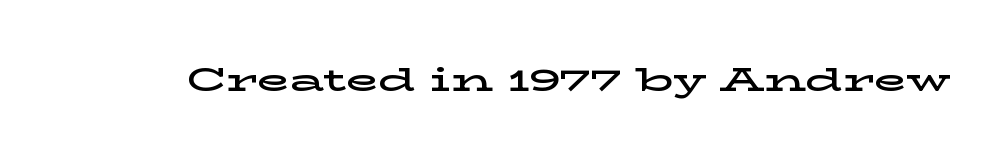
The image shows 33 px wide serif type, upright; set normal letter spacing, not underlined; low stroke contrast and a medium x-height.
